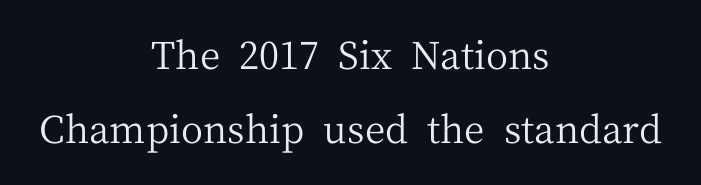
{"serif": "yes", "italic": "no", "bold": "no", "weight": "regular", "width": "normal", "stroke_contrast": "medium", "x_height": "medium", "monospaced": "no", "underline": "no", "align": "center", "line_spacing": "loose", "line_spacing_ratio": 1.94, "letter_spacing": "normal", "letter_spacing_em": 0.0, "glyph_px": 38}
